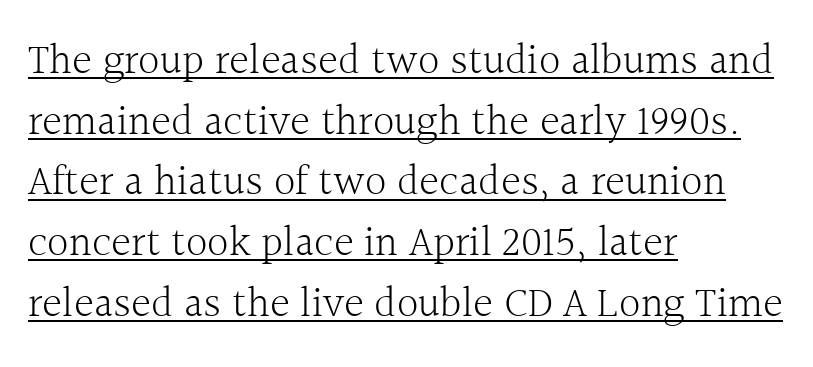
{"serif": "yes", "italic": "no", "bold": "no", "weight": "light", "width": "normal", "x_height": "medium", "monospaced": "no", "underline": "yes", "align": "left", "line_spacing": "normal", "line_spacing_ratio": 1.41, "letter_spacing": "normal", "letter_spacing_em": 0.0, "glyph_px": 43}
